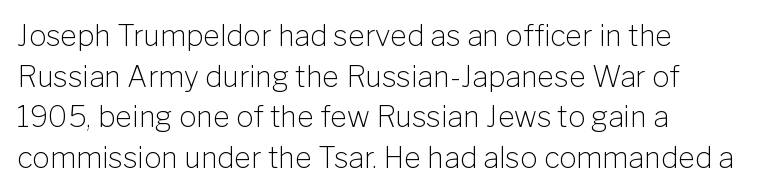
Q: Is the text bold? A: No.
Q: Is the text italic (slanted)? A: No, it is upright.
Q: Is the typeface a serif or a sans-serif typeface? A: Sans-serif.
Q: Is the text underlined? A: No.
Q: How is the paragraph aligned? A: Left-aligned.
Q: Is the spacing between letters normal or unusually wide? A: Normal.
Q: Is the spacing between lines tight, normal or loose? A: Normal.
Q: Width (condensed, normal, or wide)? A: Normal.
Q: Stroke contrast? A: Low.
Q: x-height? A: Medium.
Q: Monospaced? A: No.
